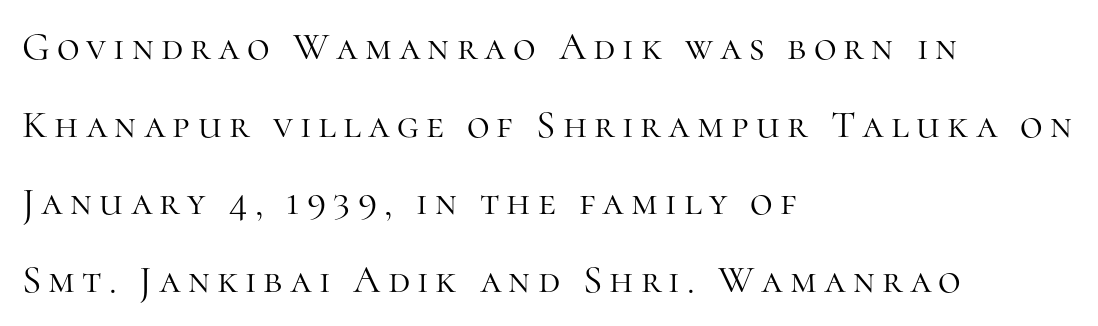
{"serif": "yes", "italic": "no", "bold": "no", "weight": "light", "width": "normal", "stroke_contrast": "high", "x_height": "medium", "monospaced": "no", "underline": "no", "align": "left", "line_spacing": "loose", "line_spacing_ratio": 1.99, "glyph_px": 39}
